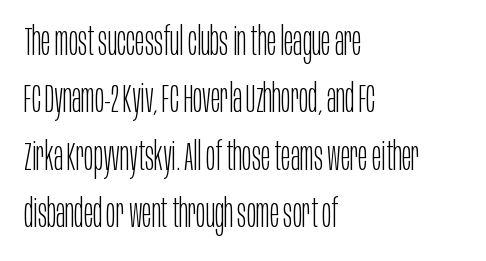
The image shows 39 px light, condensed sans-serif type, upright; set left-aligned, normal line spacing (1.47x), normal letter spacing, not underlined; low stroke contrast and a large x-height.
